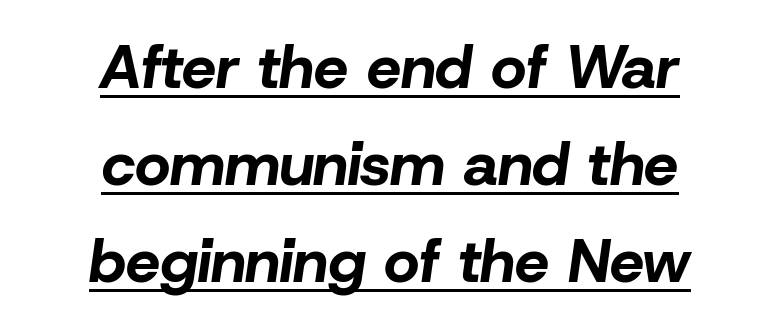
The image shows 61 px bold type, italic (leaning right); set centered, normal line spacing (1.59x), normal letter spacing, underlined; low stroke contrast and a medium x-height.
